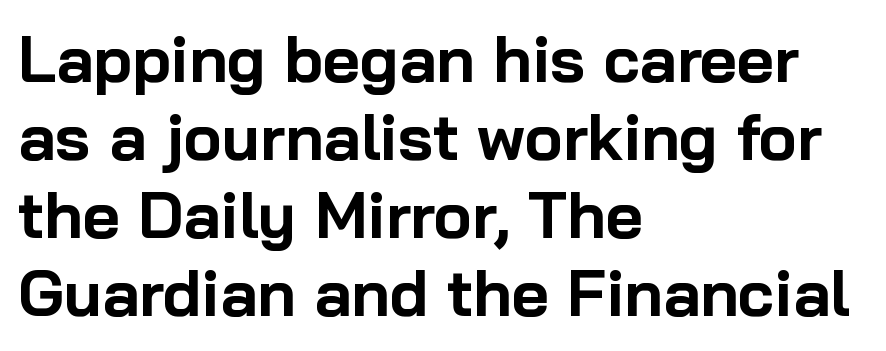
The image shows 64 px bold sans-serif type, upright; set left-aligned, line spacing 1.22x, normal letter spacing, not underlined; low stroke contrast and a medium x-height.
